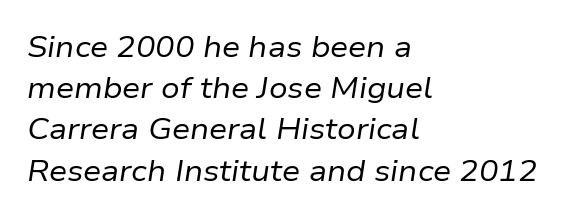
Q: Is the text bold? A: No.
Q: Is the text italic (slanted)? A: Yes, it leans right by about 9 degrees.
Q: Is the text underlined? A: No.
Q: How is the paragraph aligned? A: Left-aligned.
Q: Is the spacing between letters normal or unusually wide? A: Normal.
Q: Is the spacing between lines tight, normal or loose? A: Normal.
Q: Width (condensed, normal, or wide)? A: Normal.
Q: Stroke contrast? A: Low.
Q: x-height? A: Medium.
Q: Monospaced? A: No.
